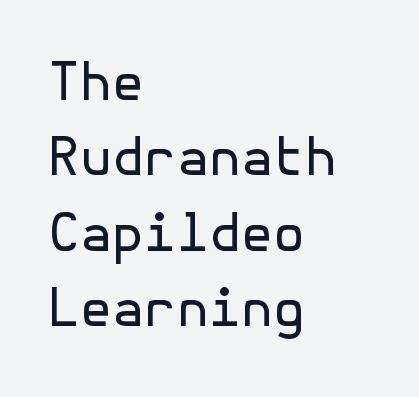
The image shows 52 px regular-weight sans-serif type, upright; set left-aligned, normal line spacing (1.45x), normal letter spacing, not underlined; a medium x-height.
